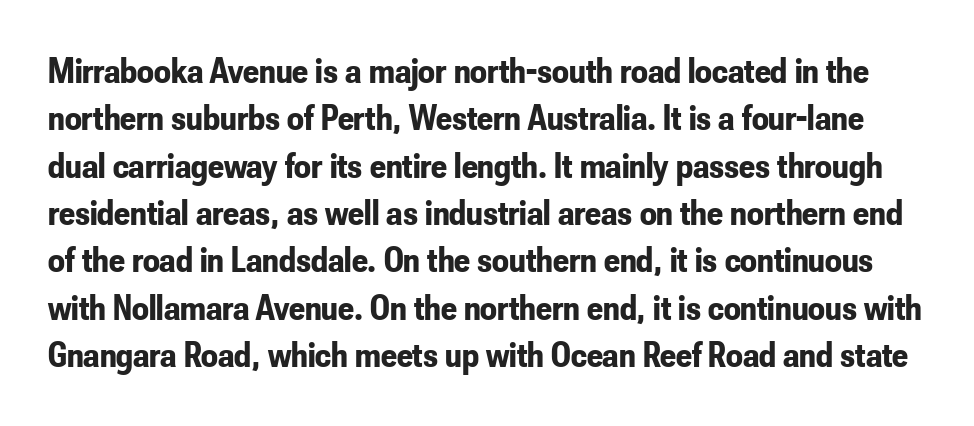
{"serif": "no", "italic": "no", "bold": "yes", "weight": "bold", "width": "condensed", "stroke_contrast": "low", "x_height": "small", "monospaced": "no", "underline": "no", "line_spacing": "normal", "line_spacing_ratio": 1.28, "letter_spacing": "normal", "letter_spacing_em": 0.0, "glyph_px": 37}
